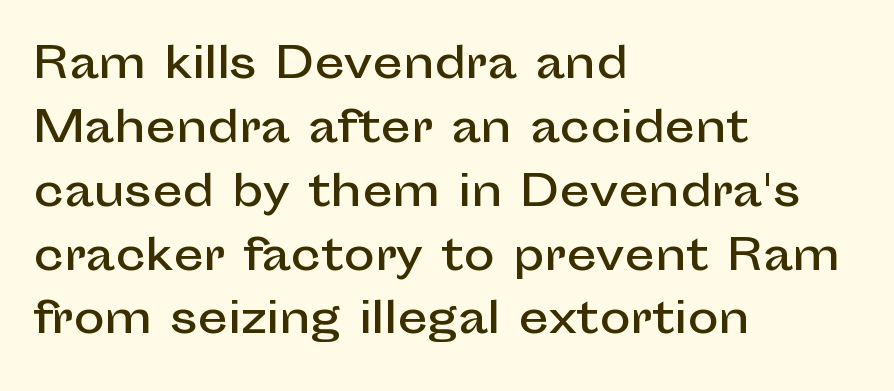
{"serif": "no", "italic": "no", "width": "normal", "stroke_contrast": "low", "x_height": "medium", "monospaced": "no", "underline": "no", "align": "left", "line_spacing": "normal", "line_spacing_ratio": 1.52, "letter_spacing": "normal", "letter_spacing_em": 0.0, "glyph_px": 42}
